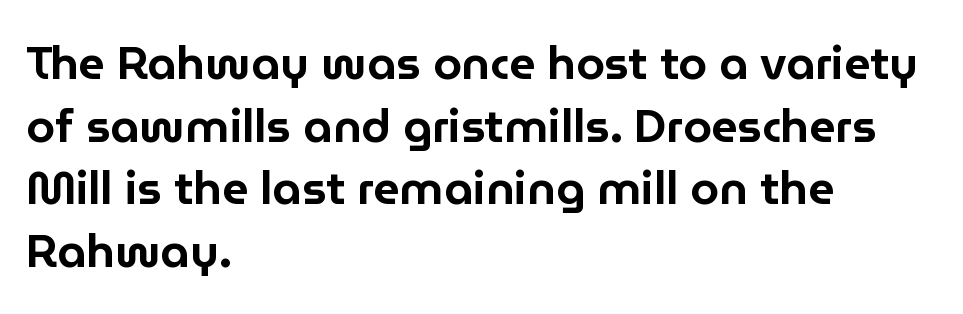
Nothing unusual about the tracking: characters are spaced as the font intends. In terms of leading, this rendering sits right in the middle. The passage shown is typed in a proportional face where columns would drift. When letters stand straight like this, we call the style roman or upright. Leftover space on each line is placed entirely after the last word. Underlining? Definitely not there.
